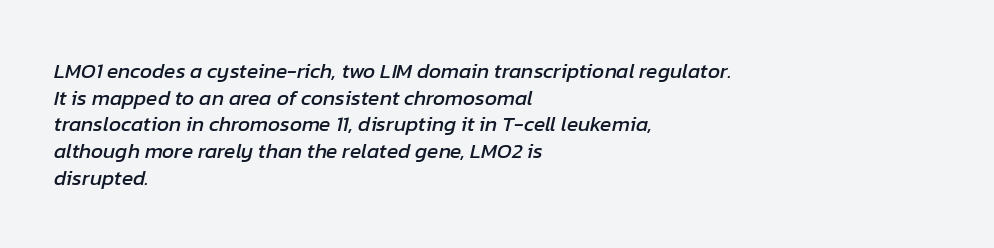
The passage shown leans; its letterforms are oblique. Spacing between characters is what you'd get straight out of the box. The typesetter chose a ragged-right arrangement here. Only glyphs here, with clear space below each row. The block of text has a typical density, with ordinary space between rows.
